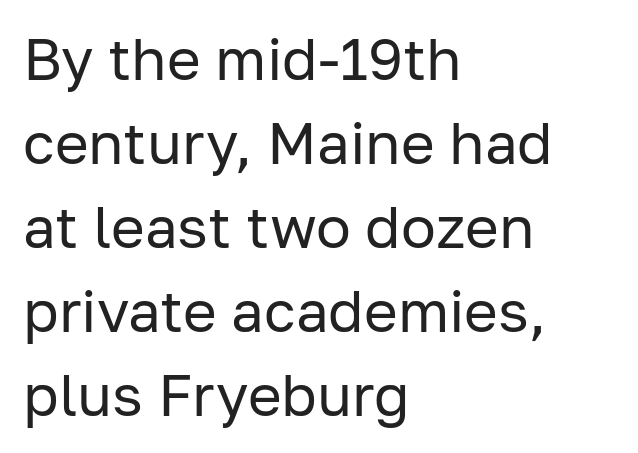
The image shows 58 px regular-weight sans-serif type, upright; set left-aligned, normal line spacing (1.45x), normal letter spacing, not underlined; low stroke contrast and a medium x-height.
